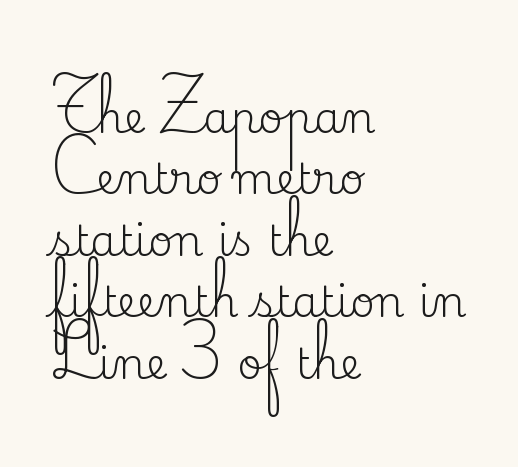
Q: Is the text bold? A: No.
Q: Is the text italic (slanted)? A: No, it is upright.
Q: Is the typeface a serif or a sans-serif typeface? A: Serif.
Q: Is the text underlined? A: No.
Q: How is the paragraph aligned? A: Left-aligned.
Q: Is the spacing between letters normal or unusually wide? A: Normal.
Q: Is the spacing between lines tight, normal or loose? A: Normal.
Q: Width (condensed, normal, or wide)? A: Normal.
Q: Stroke contrast? A: Medium.
Q: x-height? A: Small.
Q: Monospaced? A: No.
